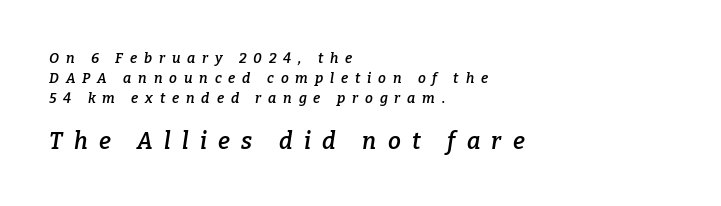
Larger block? The one below; the one above is distinctly smaller. Leftover space on each line is placed entirely after the last word. Is there much room between lines? A standard amount, neither cramped nor airy. Honestly, there is no underline to notice here at all. Stroke thickness is moderately raised; the sample reads as semibold.
